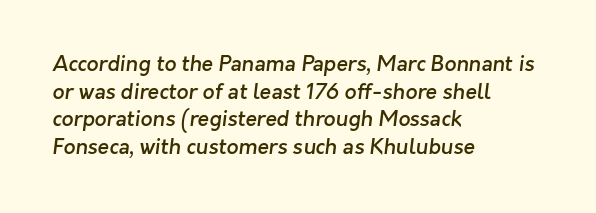
Q: Is the text bold? A: Semi-bold.
Q: Is the text underlined? A: No.
Q: How is the paragraph aligned? A: Left-aligned.
Q: Is the spacing between letters normal or unusually wide? A: Normal.
Q: Is the spacing between lines tight, normal or loose? A: Normal.
